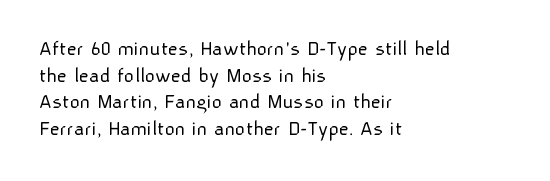
The image shows 22 px text type, upright; set left-aligned, line spacing 1.21x, normal letter spacing, not underlined.
